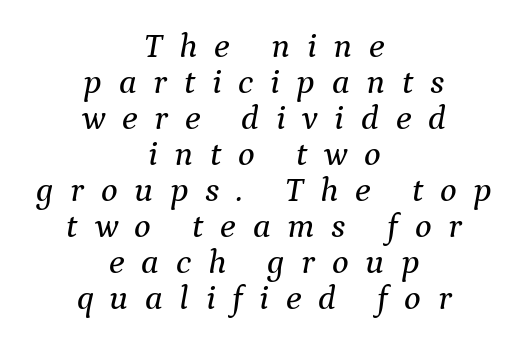
The lines are quadded center. The letters are spread apart with noticeably loose tracking. Interline gaps are noticeably narrow in this sample. Here the designer chose a conventional face with non-uniform glyph widths. What kind of face is this? One with serifs. Anything drawn beneath the words? Only blank space.
